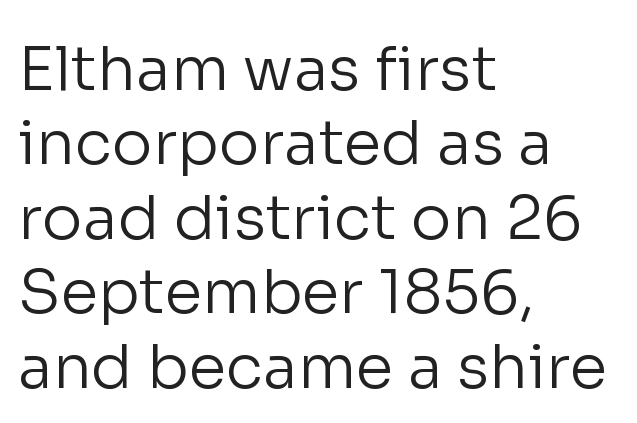
Q: Is the text bold? A: No.
Q: Is the text italic (slanted)? A: No, it is upright.
Q: Is the typeface a serif or a sans-serif typeface? A: Sans-serif.
Q: Is the text underlined? A: No.
Q: How is the paragraph aligned? A: Left-aligned.
Q: Is the spacing between letters normal or unusually wide? A: Normal.
Q: Width (condensed, normal, or wide)? A: Normal.
Q: Stroke contrast? A: Low.
Q: x-height? A: Medium.
Q: Monospaced? A: No.
